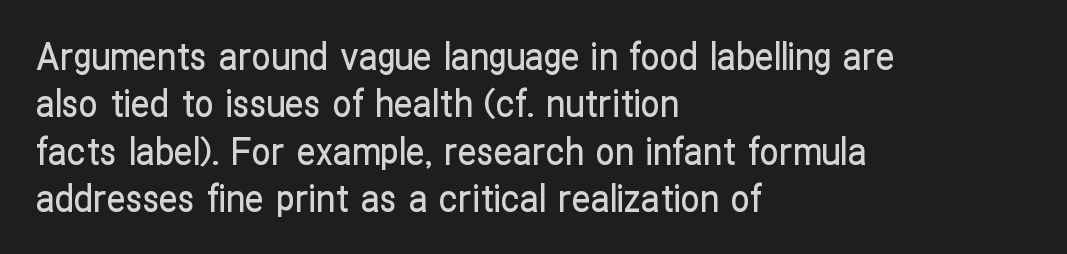
Every stem runs plumb, perpendicular to the baseline. Here the glyphs are tracked normally, forming tight word shapes. If you measured baseline to baseline, you'd find a middling distance. Check where the strokes stop: nothing finishes them off — pure sans. Alignment: flush left. The rendering uses natural spacing where letterforms have individual widths.
